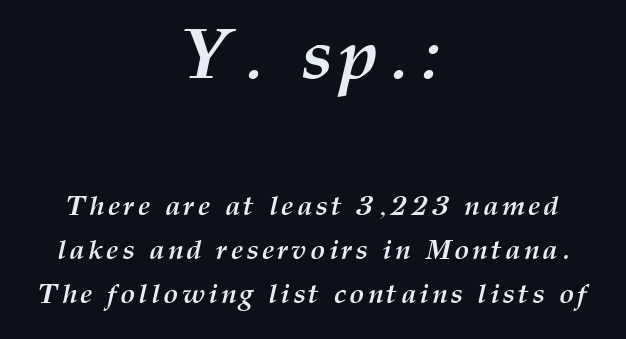
{"italic": "yes", "lean": "right", "slant_degrees": 12, "bold": "yes", "weight": "semibold", "width": "normal", "stroke_contrast": "medium", "x_height": "medium", "monospaced": "no", "underline": "no", "align": "center", "line_spacing": "normal", "line_spacing_ratio": 1.57, "larger_block": "first", "size_ratio": 2.54, "glyph_px": 71}
